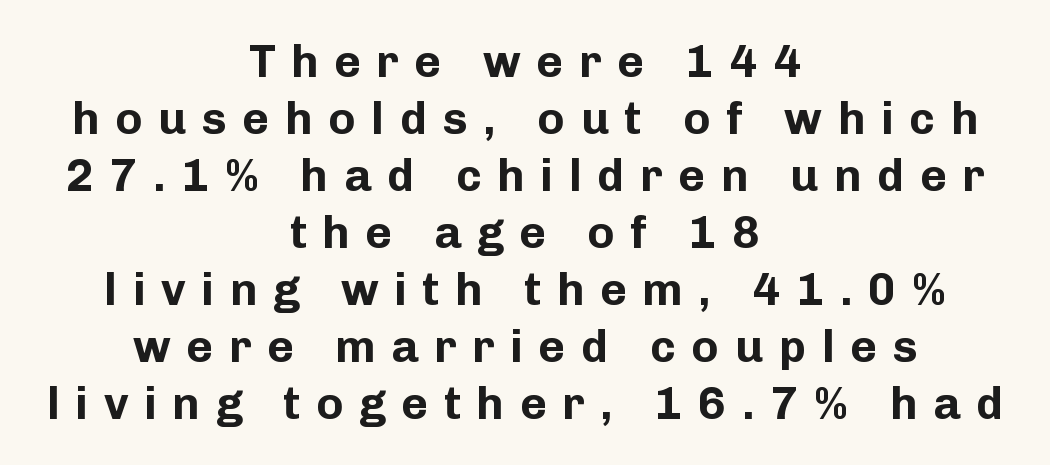
{"serif": "no", "italic": "no", "bold": "yes", "weight": "bold", "width": "normal", "stroke_contrast": "low", "x_height": "medium", "monospaced": "no", "underline": "no", "align": "center", "line_spacing_ratio": 1.24, "letter_spacing": "wide", "letter_spacing_em": 0.34, "glyph_px": 46}
